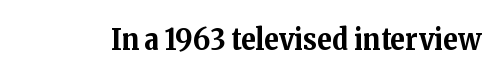
The image shows 30 px bold serif type, upright; set normal letter spacing, not underlined; medium stroke contrast and a medium x-height.
